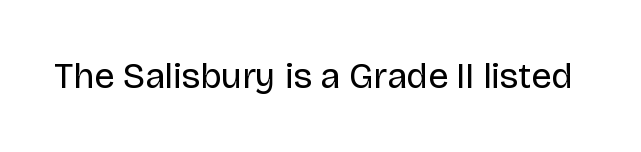
The image shows 36 px regular-weight sans-serif type, upright; set normal letter spacing, not underlined; low stroke contrast and a large x-height.
